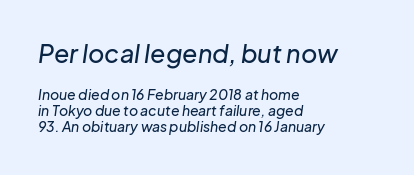
The image shows 25 px text type, italic (leaning right); set left-aligned, tight line spacing (1.14x), normal letter spacing, not underlined; the first (top) block is 1.79x larger.
